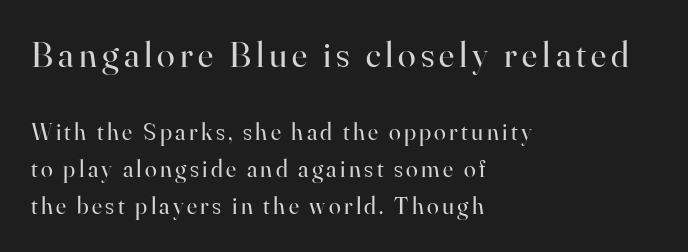
Q: Is the text bold? A: No.
Q: Is the text italic (slanted)? A: No, it is upright.
Q: Is the typeface a serif or a sans-serif typeface? A: Serif.
Q: Is the text underlined? A: No.
Q: How is the paragraph aligned? A: Left-aligned.
Q: Is the spacing between lines tight, normal or loose? A: Normal.
Q: Which block of text is set in a larger size, the first (top) or the second (bottom)? A: The first (top) one.
Q: Width (condensed, normal, or wide)? A: Normal.
Q: Stroke contrast? A: High.
Q: x-height? A: Small.
Q: Monospaced? A: No.
